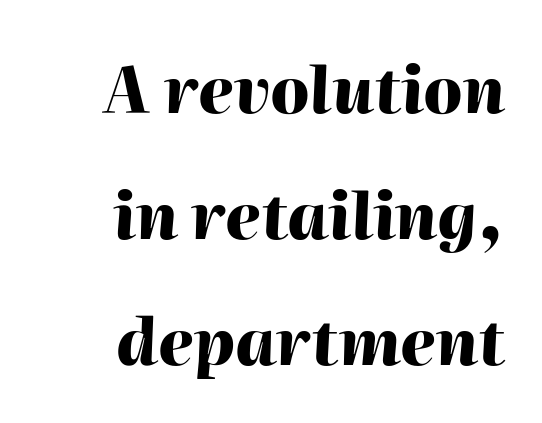
Q: Is the text bold? A: Yes.
Q: Is the text italic (slanted)? A: Yes, it leans right by about 2 degrees.
Q: Is the text underlined? A: No.
Q: How is the paragraph aligned? A: Right-aligned.
Q: Is the spacing between letters normal or unusually wide? A: Normal.
Q: Is the spacing between lines tight, normal or loose? A: Loose.
Q: Width (condensed, normal, or wide)? A: Normal.
Q: Stroke contrast? A: High.
Q: x-height? A: Medium.
Q: Monospaced? A: No.
